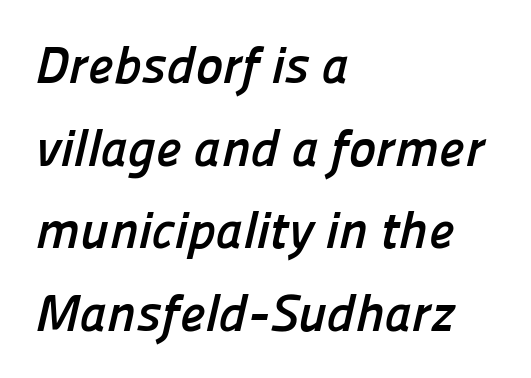
Q: Is the text bold? A: Yes.
Q: Is the typeface a serif or a sans-serif typeface? A: Sans-serif.
Q: Is the text underlined? A: No.
Q: How is the paragraph aligned? A: Left-aligned.
Q: Is the spacing between letters normal or unusually wide? A: Normal.
Q: Is the spacing between lines tight, normal or loose? A: Normal.
Q: Width (condensed, normal, or wide)? A: Normal.
Q: Stroke contrast? A: Low.
Q: x-height? A: Medium.
Q: Monospaced? A: No.
